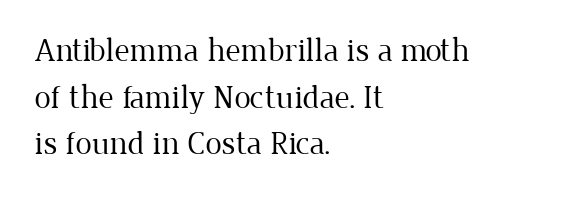
{"serif": "yes", "italic": "no", "bold": "no", "weight": "regular", "width": "normal", "stroke_contrast": "low", "x_height": "medium", "monospaced": "no", "underline": "no", "align": "left", "line_spacing": "normal", "line_spacing_ratio": 1.41, "letter_spacing": "normal", "letter_spacing_em": 0.0, "glyph_px": 33}
